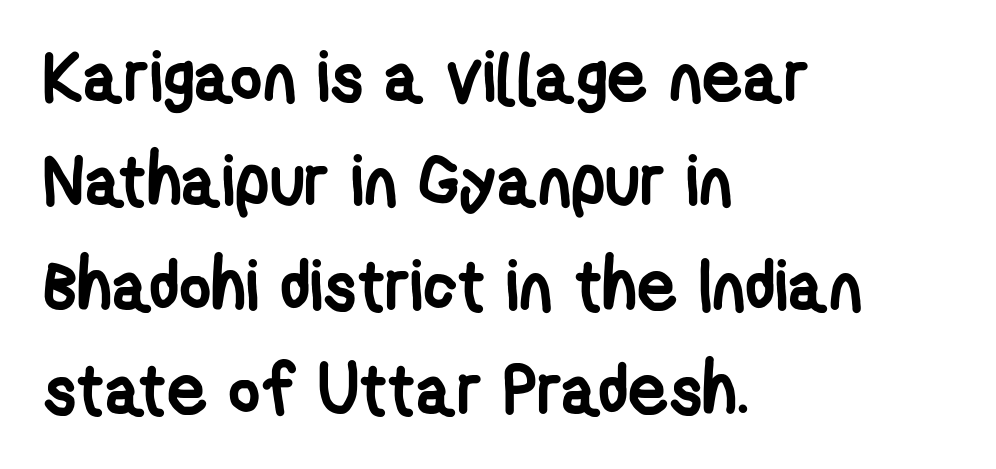
Students, observe: this is what conventionally led text looks like. A dark, heavy texture on the line: the type is bold. Font category for this specimen: sans-serif. Proportional: the letters do not fall into vertical columns. Check under the words: just untouched page.
